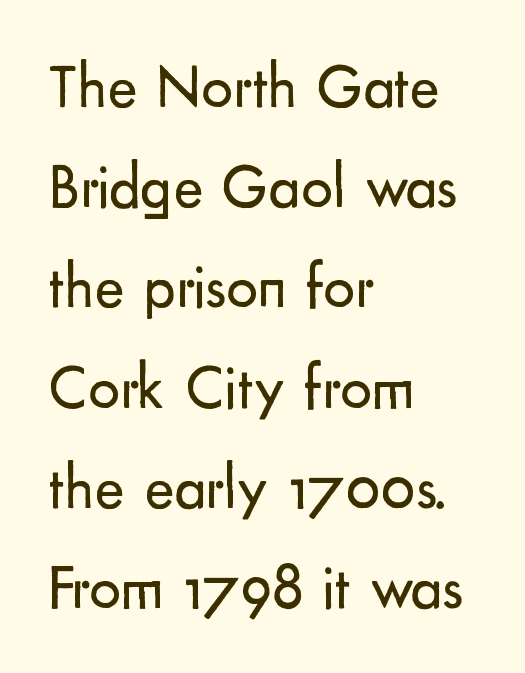
{"serif": "no", "italic": "no", "bold": "no", "weight": "regular", "width": "normal", "stroke_contrast": "low", "x_height": "small", "monospaced": "no", "underline": "no", "align": "left", "line_spacing": "normal", "line_spacing_ratio": 1.59, "letter_spacing": "normal", "letter_spacing_em": 0.0, "glyph_px": 63}
